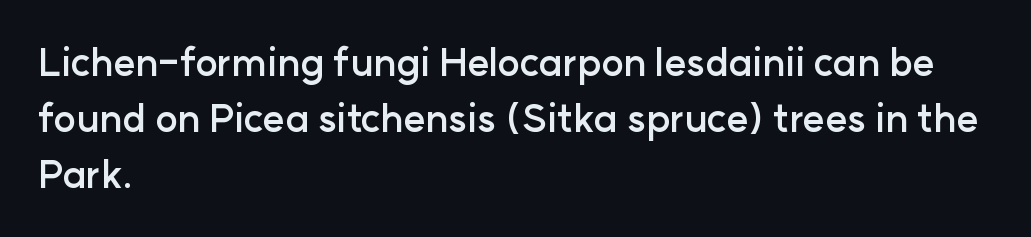
The image shows 38 px semibold sans-serif type, upright; set left-aligned, normal line spacing (1.48x), normal letter spacing, not underlined; low stroke contrast and a medium x-height.
